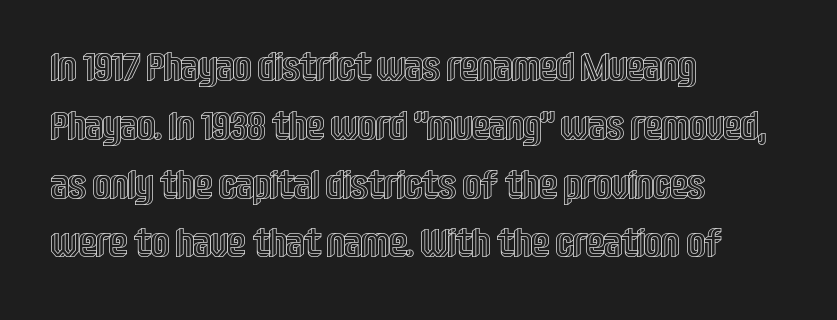
Layout note: lines flush left. Decoration check: the copy has no underline. A typesetter would call this proportional, since set widths differ per character. No extra tracking has been applied to these lines. The space between consecutive lines is moderate. Upright lettering throughout.
